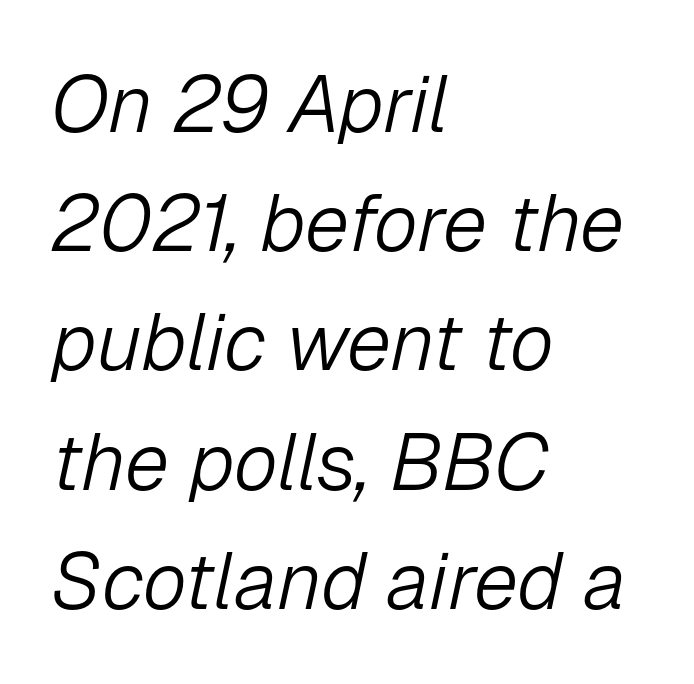
{"italic": "yes", "lean": "right", "slant_degrees": 12, "bold": "no", "weight": "light", "width": "normal", "stroke_contrast": "low", "x_height": "medium", "monospaced": "no", "underline": "no", "align": "left", "line_spacing": "normal", "line_spacing_ratio": 1.49, "letter_spacing": "normal", "letter_spacing_em": 0.0, "glyph_px": 80}
